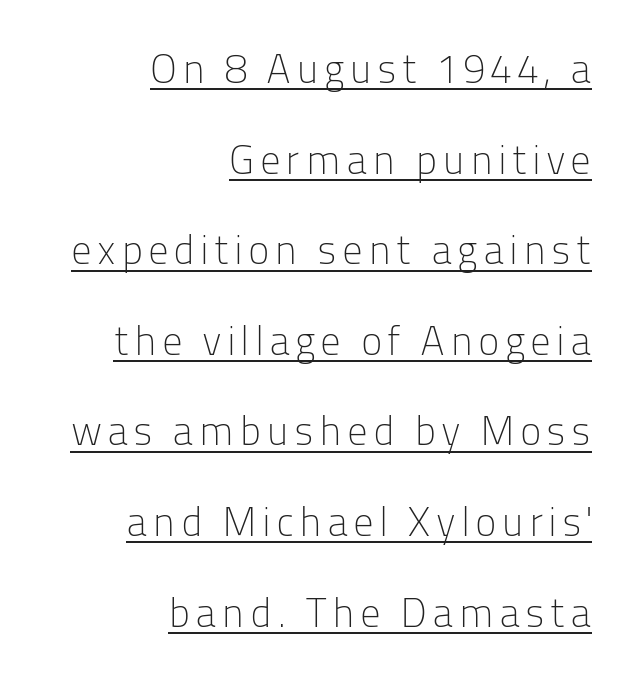
{"serif": "no", "italic": "no", "bold": "no", "weight": "light", "width": "normal", "stroke_contrast": "low", "x_height": "medium", "monospaced": "no", "underline": "yes", "align": "right", "line_spacing": "loose", "line_spacing_ratio": 2.21, "glyph_px": 41}
